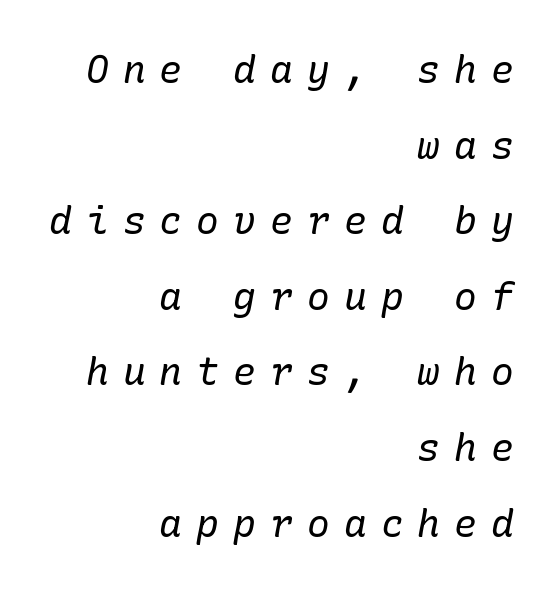
Q: Is the text bold? A: No.
Q: Is the text italic (slanted)? A: Yes, it leans right by about 10 degrees.
Q: Is the typeface a serif or a sans-serif typeface? A: Sans-serif.
Q: Is the text underlined? A: No.
Q: How is the paragraph aligned? A: Right-aligned.
Q: Is the spacing between letters normal or unusually wide? A: Unusually wide.
Q: Is the spacing between lines tight, normal or loose? A: Loose.
Q: Width (condensed, normal, or wide)? A: Normal.
Q: Stroke contrast? A: Low.
Q: x-height? A: Medium.
